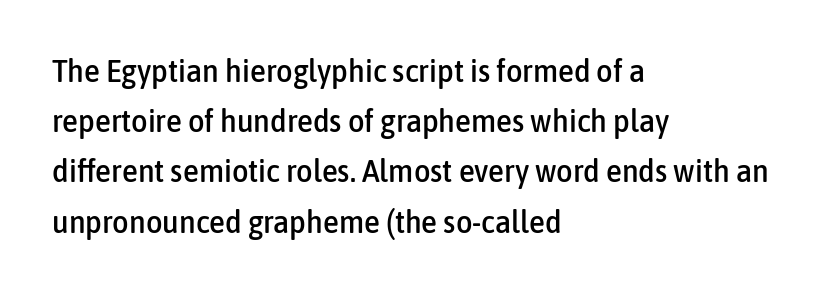
Teacher's note: observe the even left margin — that is flush-left alignment. These lines are composed in type without serifs. Inter-character spacing is left at the font's built-in metrics. What's the leading like? Ordinary, nothing unusual. The axis of the letterforms is exactly vertical.
